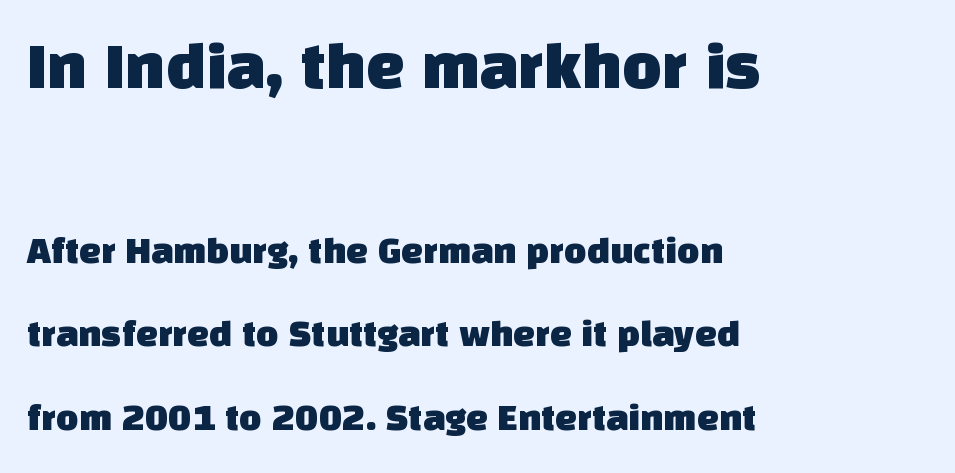
The letters carry no serifs — their stems end cleanly without finishing strokes. Which chunk is bigger? The first one — the top block dwarfs the bottom. Is the block centered? No — it sits flush against the left margin. This sample uses plain, unmodified letter spacing. Interline gaps are noticeably wide in this sample.
